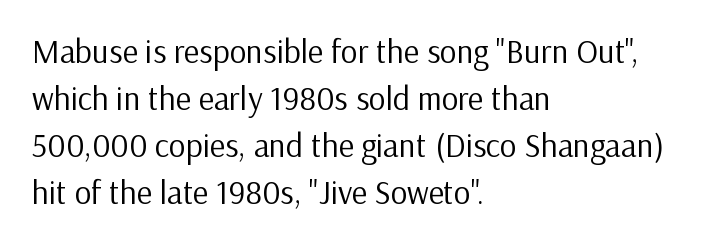
The image shows 33 px regular-weight sans-serif type, upright; set left-aligned, normal line spacing (1.42x), normal letter spacing, not underlined; low stroke contrast and a medium x-height.
